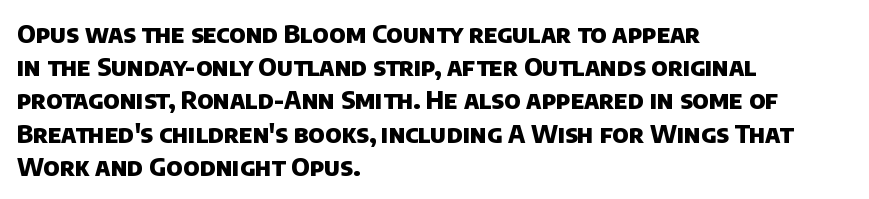
{"bold": "yes", "underline": "no", "align": "left", "line_spacing": "normal", "line_spacing_ratio": 1.33, "letter_spacing": "normal", "letter_spacing_em": 0.0, "glyph_px": 25}
